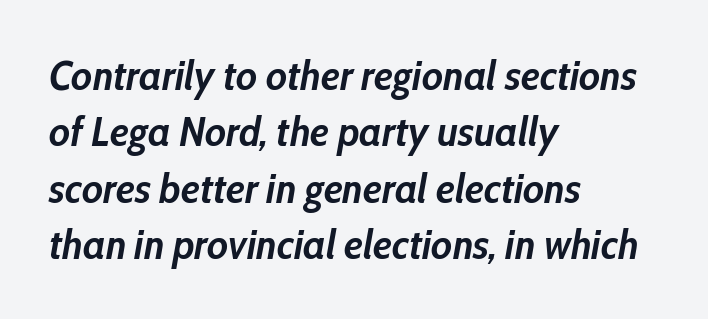
The rendering uses natural spacing where letterforms have individual widths. One glance says typical: line gaps are just what's usual. The characters look thick and weighty, a clear bold. The string is rendered with underlining switched off. Honestly, the letter spacing is just normal — you wouldn't notice it.
